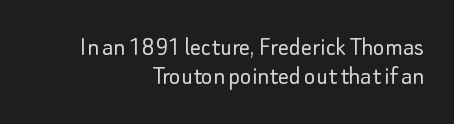
Tracking value appears to be zero — textbook default spacing. The letters look calm and open, with moderate or lighter stems. Regarding leading, the lines here are crowded together. Ordinary non-slanted type is in use. Unmarked baselines from the first word to the last.
